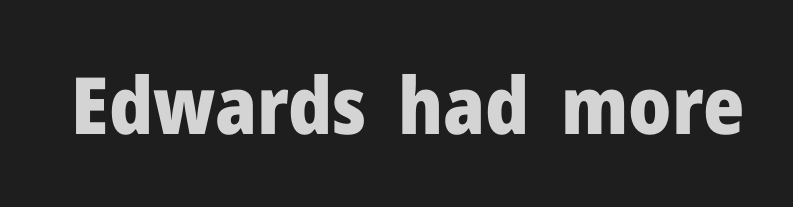
Q: Is the text bold? A: Yes.
Q: Is the text italic (slanted)? A: No, it is upright.
Q: Is the typeface a serif or a sans-serif typeface? A: Sans-serif.
Q: Is the text underlined? A: No.
Q: Is the spacing between letters normal or unusually wide? A: Normal.
Q: Width (condensed, normal, or wide)? A: Normal.
Q: Stroke contrast? A: Low.
Q: x-height? A: Medium.
Q: Monospaced? A: No.
